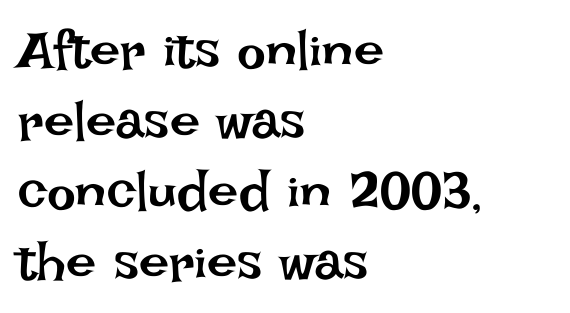
The image shows 54 px regular-weight type, upright; set left-aligned, normal line spacing (1.31x), normal letter spacing, not underlined; low stroke contrast and a large x-height.
